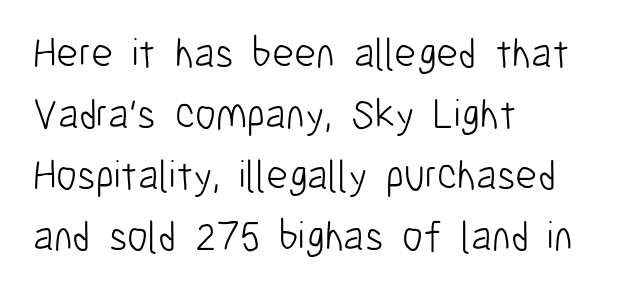
The image shows 42 px light, condensed sans-serif type, upright; set left-aligned, normal line spacing (1.45x), normal letter spacing, not underlined; low stroke contrast and a medium x-height.
